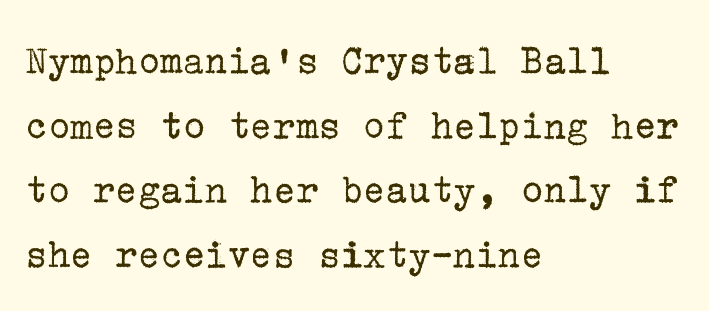
The image shows 42 px regular-weight serif type, upright; set left-aligned, normal line spacing (1.54x), normal letter spacing, not underlined; low stroke contrast and a medium x-height.
